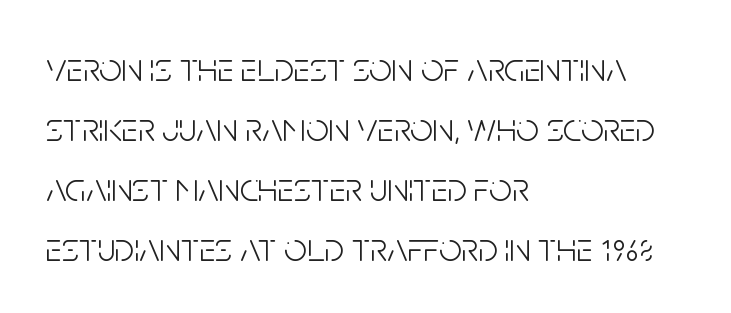
The image shows 40 px light, condensed sans-serif type, upright; set left-aligned, normal line spacing (1.5x), normal letter spacing, not underlined; low stroke contrast and a large x-height.
